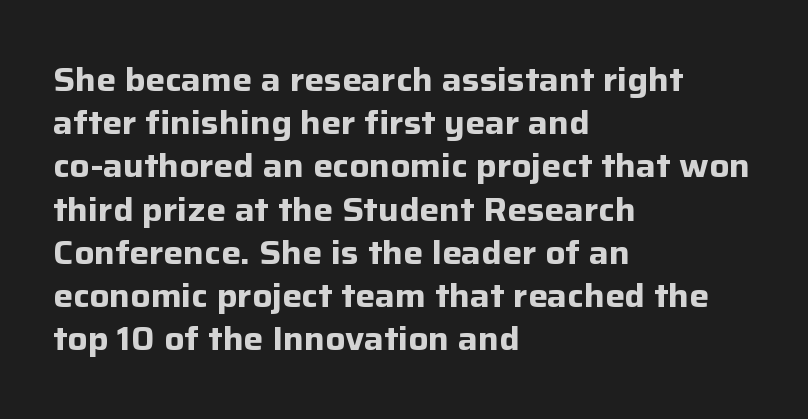
The image shows 33 px bold sans-serif type, upright; set left-aligned, normal line spacing (1.31x), normal letter spacing, not underlined; low stroke contrast and a medium x-height.
